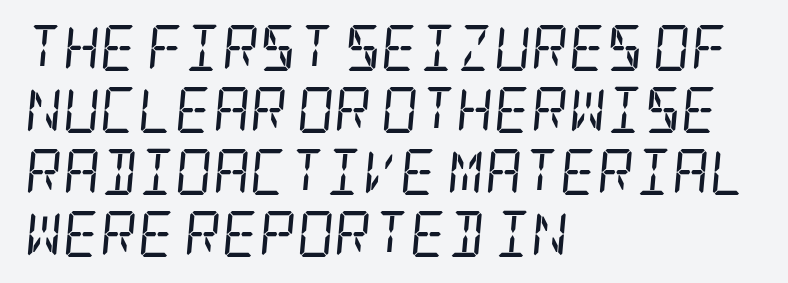
{"serif": "yes", "italic": "yes", "lean": "right", "slant_degrees": 5, "bold": "no", "weight": "regular", "width": "condensed", "stroke_contrast": "low", "x_height": "large", "underline": "no", "align": "left", "line_spacing": "normal", "line_spacing_ratio": 1.35, "letter_spacing": "normal", "letter_spacing_em": 0.0, "glyph_px": 46}
